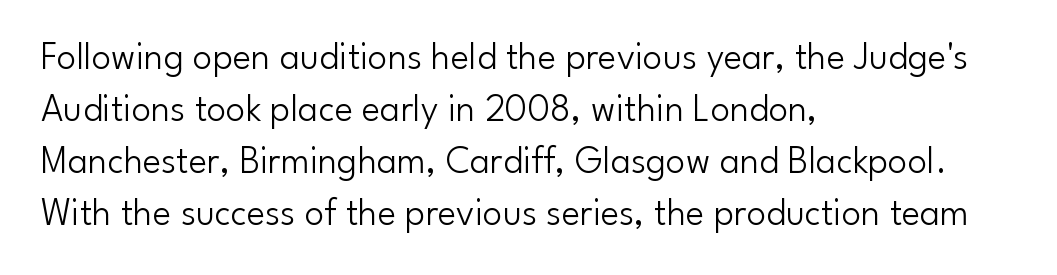
{"serif": "no", "italic": "no", "bold": "no", "weight": "light", "width": "normal", "stroke_contrast": "low", "x_height": "small", "monospaced": "no", "underline": "no", "align": "left", "line_spacing": "normal", "line_spacing_ratio": 1.33, "letter_spacing": "normal", "letter_spacing_em": 0.0, "glyph_px": 39}
